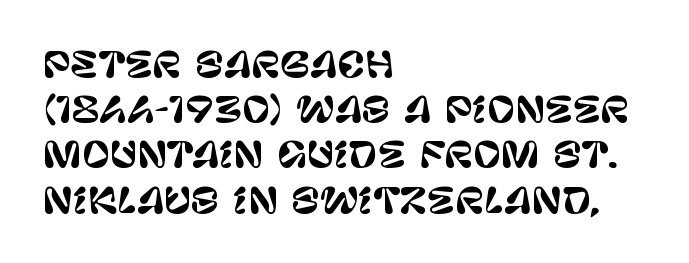
This rendering employs a face without finishing strokes, i.e., a sans-serif. This rendering uses left alignment, leaving the right contour irregular. The area under the type is left untouched.
